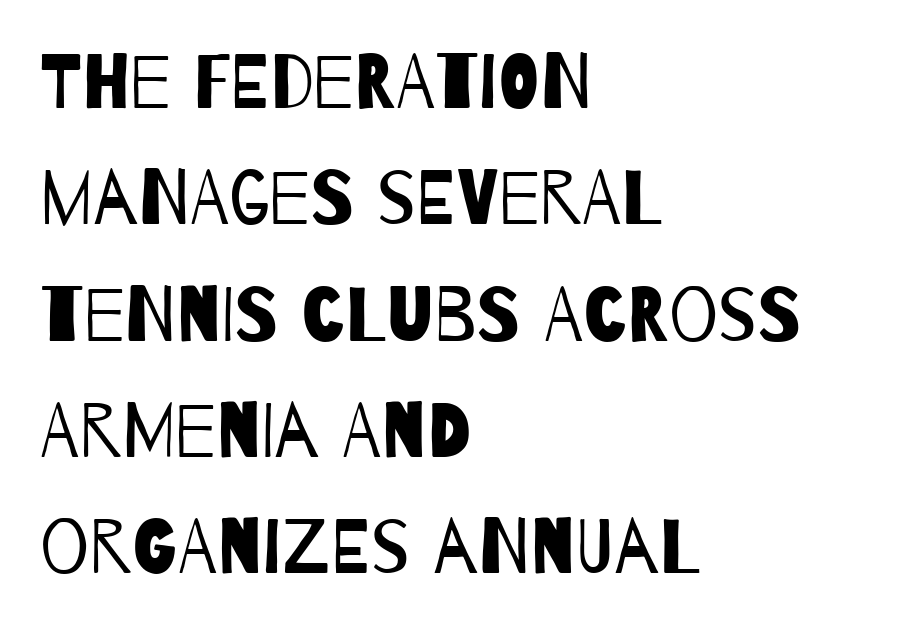
The font family rendered here belongs to the sans-serif group. All the whitespace from short lines collects on the right. The letterforms sit at book weight or below. Nobody drew a line under any word here. This sample has the flowing, uneven cadence of proportional lettering. A typesetter would call this zero additional tracking.
